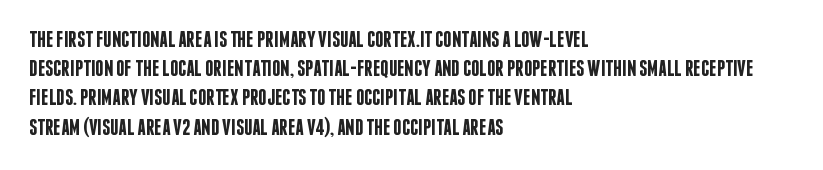
Q: Is the text bold? A: Semi-bold.
Q: Is the text italic (slanted)? A: No, it is upright.
Q: Is the text underlined? A: No.
Q: How is the paragraph aligned? A: Left-aligned.
Q: Is the spacing between letters normal or unusually wide? A: Normal.
Q: Is the spacing between lines tight, normal or loose? A: Normal.
